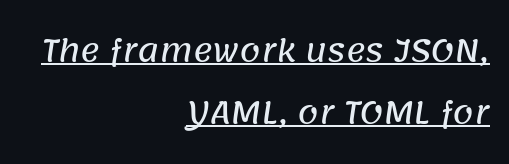
Q: Is the typeface a serif or a sans-serif typeface? A: Sans-serif.
Q: Is the text underlined? A: Yes.
Q: How is the paragraph aligned? A: Right-aligned.
Q: Is the spacing between letters normal or unusually wide? A: Normal.
Q: Is the spacing between lines tight, normal or loose? A: Loose.
Q: Width (condensed, normal, or wide)? A: Normal.
Q: Stroke contrast? A: Low.
Q: x-height? A: Large.
Q: Monospaced? A: No.
